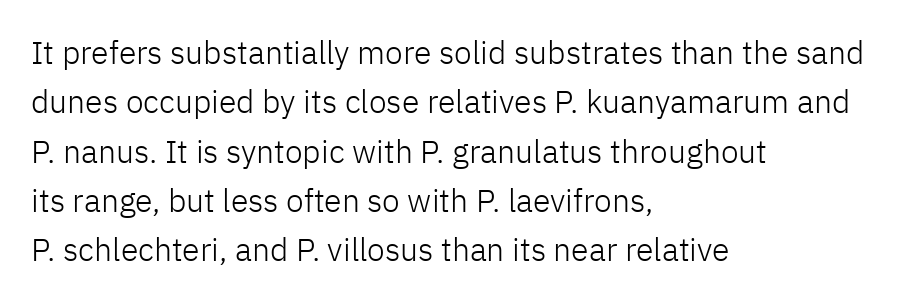
Q: Is the text bold? A: No.
Q: Is the text italic (slanted)? A: No, it is upright.
Q: Is the typeface a serif or a sans-serif typeface? A: Sans-serif.
Q: Is the text underlined? A: No.
Q: How is the paragraph aligned? A: Left-aligned.
Q: Is the spacing between letters normal or unusually wide? A: Normal.
Q: Is the spacing between lines tight, normal or loose? A: Normal.
Q: Width (condensed, normal, or wide)? A: Normal.
Q: Stroke contrast? A: Low.
Q: x-height? A: Medium.
Q: Monospaced? A: No.
